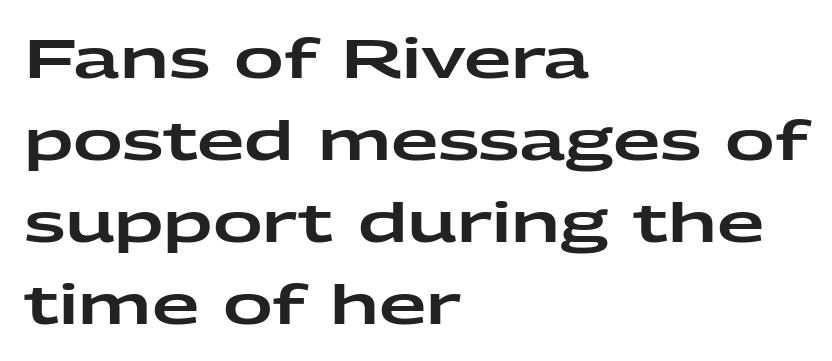
Q: Is the text italic (slanted)? A: No, it is upright.
Q: Is the typeface a serif or a sans-serif typeface? A: Sans-serif.
Q: Is the text underlined? A: No.
Q: How is the paragraph aligned? A: Left-aligned.
Q: Is the spacing between letters normal or unusually wide? A: Normal.
Q: Is the spacing between lines tight, normal or loose? A: Normal.
Q: Width (condensed, normal, or wide)? A: Wide.
Q: Stroke contrast? A: Low.
Q: x-height? A: Medium.
Q: Monospaced? A: No.
